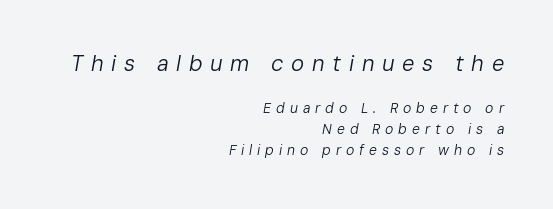
The image shows 22 px text type, italic (leaning right); set right-aligned, normal line spacing (1.48x), unusually wide letter spacing (+0.35 em), not underlined; the first (top) block is 1.57x larger.
